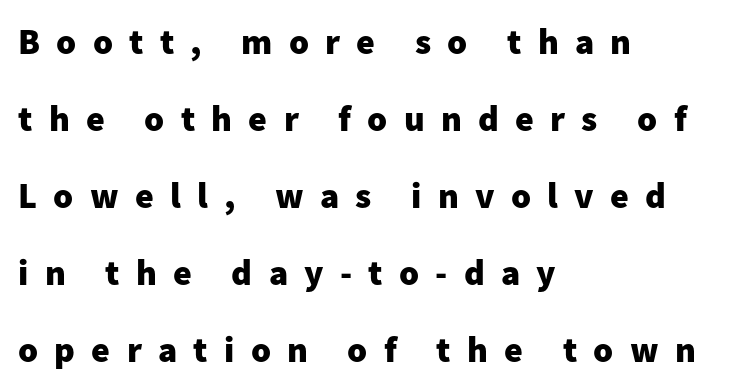
No italicization has been applied; the sample stays upright. Letters rest on an invisible, unmarked baseline. Horizontal bands of white between lines are thick stripes. Here the glyphs are tracked loosely, breaking word shapes into spaced letters.
